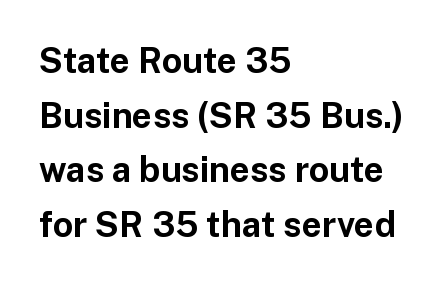
The image shows 35 px bold sans-serif type, upright; set left-aligned, normal line spacing (1.56x), normal letter spacing, not underlined; low stroke contrast and a medium x-height.
